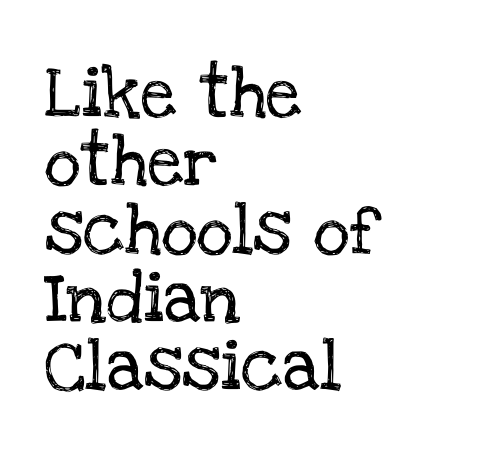
Q: Is the text italic (slanted)? A: No, it is upright.
Q: Is the typeface a serif or a sans-serif typeface? A: Serif.
Q: Is the text underlined? A: No.
Q: How is the paragraph aligned? A: Left-aligned.
Q: Is the spacing between letters normal or unusually wide? A: Normal.
Q: Is the spacing between lines tight, normal or loose? A: Normal.
Q: Width (condensed, normal, or wide)? A: Normal.
Q: Stroke contrast? A: Low.
Q: x-height? A: Large.
Q: Monospaced? A: No.
